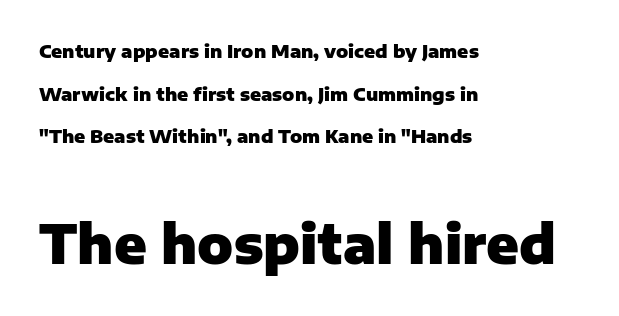
The image shows 53 px heavy sans-serif type, upright; set left-aligned, loose line spacing (2.37x), normal letter spacing, not underlined; the second (bottom) block is 2.94x larger; low stroke contrast and a medium x-height.
